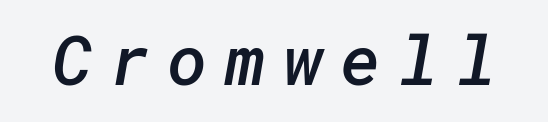
Slightly chunky letters — semibold, I'd say, not full bold. To sum up the face: it is a sans, with no serifs. The words here are not underlined. How are the letters spaced? Widely, with obvious added tracking.
